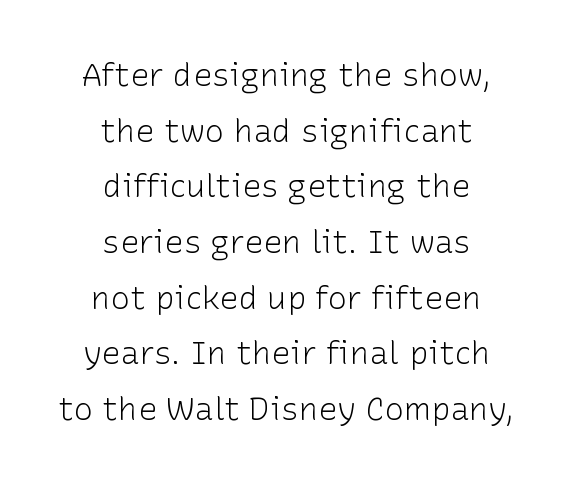
{"serif": "no", "italic": "no", "bold": "no", "weight": "light", "width": "normal", "stroke_contrast": "low", "x_height": "medium", "monospaced": "no", "underline": "no", "align": "center", "line_spacing_ratio": 1.74, "letter_spacing": "normal", "letter_spacing_em": 0.0, "glyph_px": 32}
